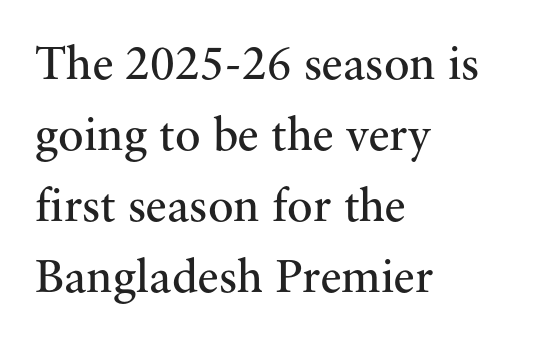
{"serif": "yes", "italic": "no", "bold": "no", "weight": "regular", "width": "normal", "stroke_contrast": "medium", "x_height": "small", "monospaced": "no", "underline": "no", "align": "left", "line_spacing": "normal", "line_spacing_ratio": 1.48, "letter_spacing": "normal", "letter_spacing_em": 0.0, "glyph_px": 48}
